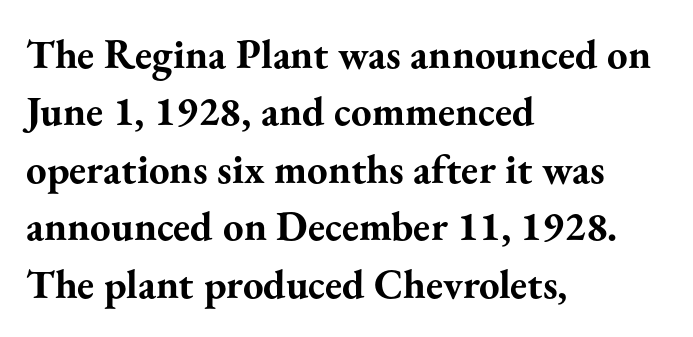
Q: Is the text bold? A: Yes.
Q: Is the text italic (slanted)? A: No, it is upright.
Q: Is the typeface a serif or a sans-serif typeface? A: Serif.
Q: Is the text underlined? A: No.
Q: How is the paragraph aligned? A: Left-aligned.
Q: Is the spacing between letters normal or unusually wide? A: Normal.
Q: Is the spacing between lines tight, normal or loose? A: Normal.
Q: Width (condensed, normal, or wide)? A: Normal.
Q: Stroke contrast? A: Medium.
Q: x-height? A: Small.
Q: Monospaced? A: No.
